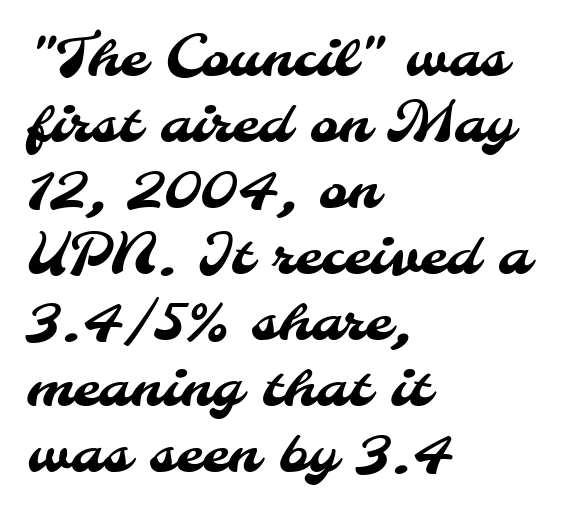
Q: Is the typeface a serif or a sans-serif typeface? A: Sans-serif.
Q: Is the text underlined? A: No.
Q: How is the paragraph aligned? A: Left-aligned.
Q: Is the spacing between letters normal or unusually wide? A: Normal.
Q: Width (condensed, normal, or wide)? A: Normal.
Q: Stroke contrast? A: Medium.
Q: x-height? A: Small.
Q: Monospaced? A: No.
